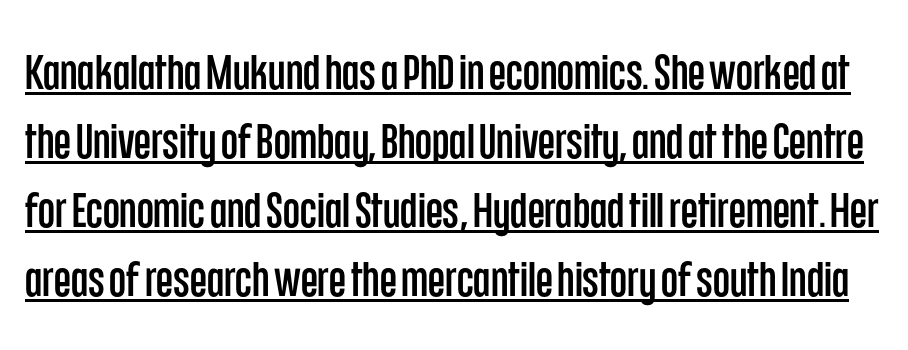
Q: Is the text italic (slanted)? A: No, it is upright.
Q: Is the typeface a serif or a sans-serif typeface? A: Sans-serif.
Q: Is the text underlined? A: Yes.
Q: Is the spacing between letters normal or unusually wide? A: Normal.
Q: Is the spacing between lines tight, normal or loose? A: Normal.
Q: Width (condensed, normal, or wide)? A: Condensed.
Q: Stroke contrast? A: Low.
Q: x-height? A: Large.
Q: Monospaced? A: No.
